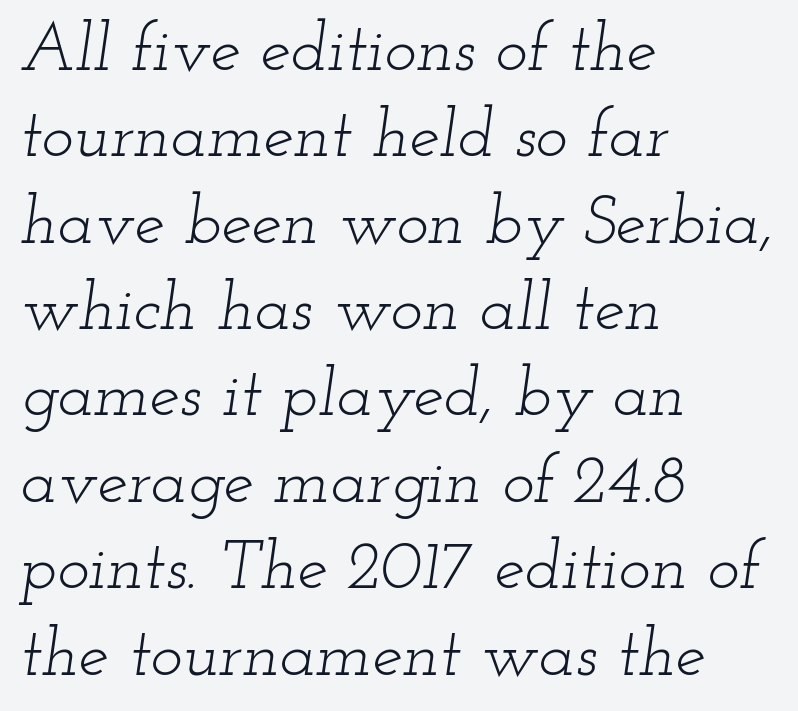
{"serif": "yes", "italic": "yes", "lean": "right", "slant_degrees": 12, "bold": "no", "weight": "light", "width": "wide", "stroke_contrast": "low", "x_height": "small", "monospaced": "no", "underline": "no", "align": "left", "line_spacing": "normal", "line_spacing_ratio": 1.27, "letter_spacing": "normal", "letter_spacing_em": 0.0, "glyph_px": 68}
